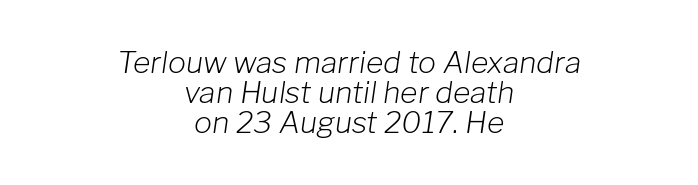
Q: Is the text bold? A: No.
Q: Is the text italic (slanted)? A: Yes, it leans right by about 8 degrees.
Q: Is the text underlined? A: No.
Q: How is the paragraph aligned? A: Centered.
Q: Is the spacing between letters normal or unusually wide? A: Normal.
Q: Is the spacing between lines tight, normal or loose? A: Tight.
Q: Width (condensed, normal, or wide)? A: Normal.
Q: Stroke contrast? A: Low.
Q: x-height? A: Medium.
Q: Monospaced? A: No.
